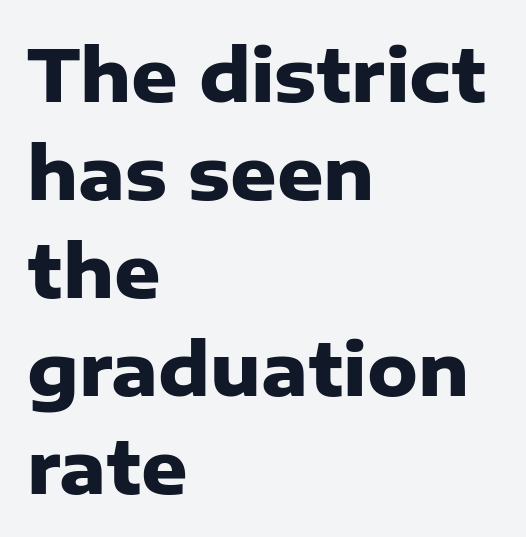
{"serif": "no", "italic": "no", "bold": "yes", "weight": "heavy", "width": "normal", "stroke_contrast": "low", "x_height": "medium", "monospaced": "no", "underline": "no", "align": "left", "line_spacing": "normal", "line_spacing_ratio": 1.36, "letter_spacing": "normal", "letter_spacing_em": 0.0, "glyph_px": 72}
